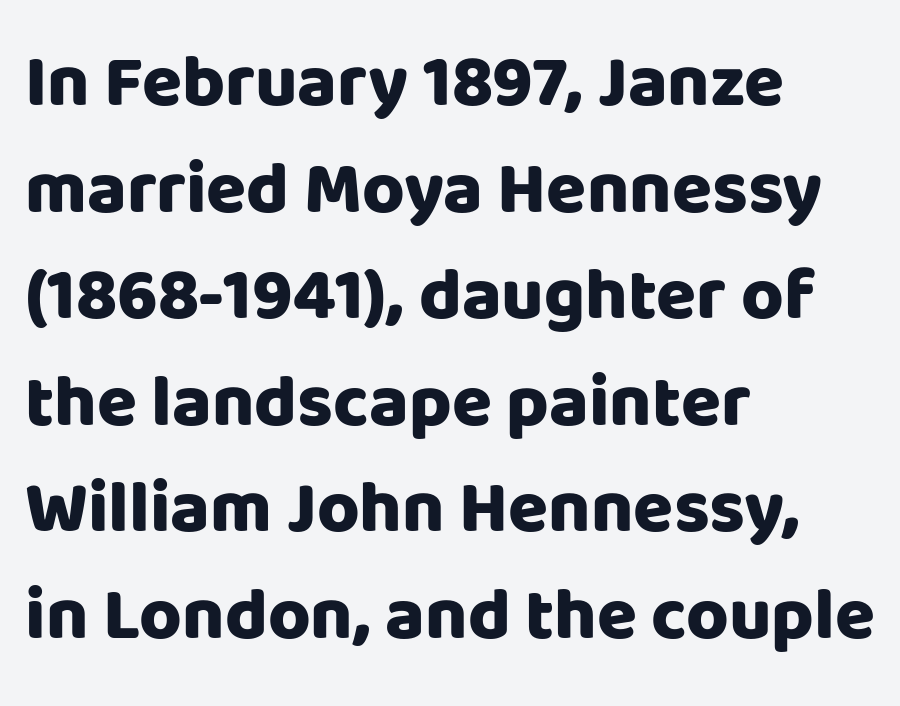
The string is rendered with underlining switched off. Look at the tracking — it's just the regular setting, nothing added. If you drew a ruler down the left edge, every line would touch it. Style check: upright. Students, this is bold: see how much ink each stroke carries. This is sans-serif lettering, the kind often seen on screens and signage.
